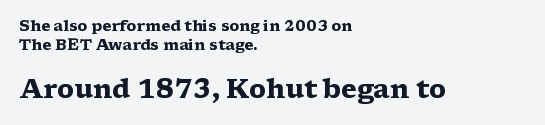
Q: Is the text bold? A: Yes.
Q: Is the text italic (slanted)? A: No, it is upright.
Q: Is the text underlined? A: No.
Q: How is the paragraph aligned? A: Left-aligned.
Q: Is the spacing between letters normal or unusually wide? A: Normal.
Q: Is the spacing between lines tight, normal or loose? A: Normal.
Q: Which block of text is set in a larger size, the first (top) or the second (bottom)? A: The second (bottom) one.
